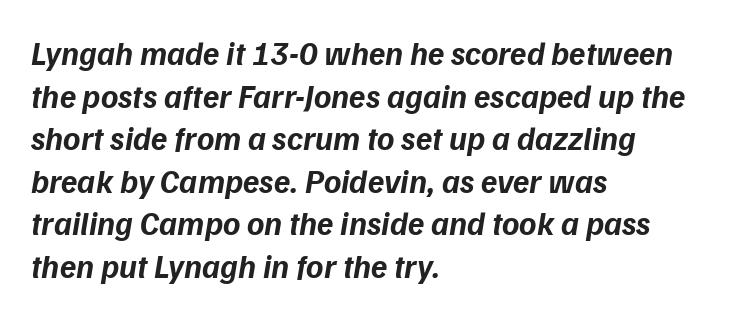
{"italic": "yes", "lean": "right", "slant_degrees": 9, "bold": "yes", "weight": "bold", "width": "normal", "stroke_contrast": "low", "x_height": "medium", "monospaced": "no", "underline": "no", "align": "left", "line_spacing": "normal", "line_spacing_ratio": 1.29, "letter_spacing": "normal", "letter_spacing_em": 0.0, "glyph_px": 33}
